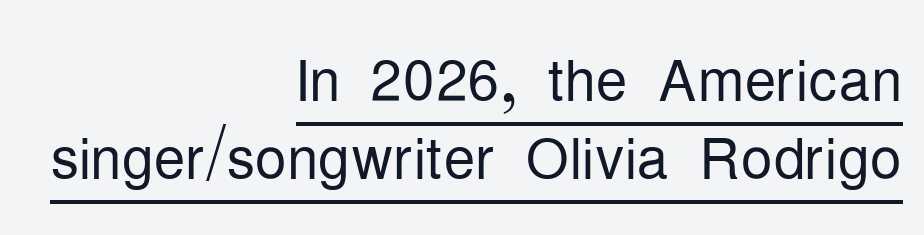
Q: Is the text bold? A: No.
Q: Is the text italic (slanted)? A: No, it is upright.
Q: Is the typeface a serif or a sans-serif typeface? A: Sans-serif.
Q: Is the text underlined? A: Yes.
Q: How is the paragraph aligned? A: Right-aligned.
Q: Is the spacing between letters normal or unusually wide? A: Normal.
Q: Is the spacing between lines tight, normal or loose? A: Tight.
Q: Width (condensed, normal, or wide)? A: Condensed.
Q: Stroke contrast? A: Low.
Q: x-height? A: Medium.
Q: Monospaced? A: No.
